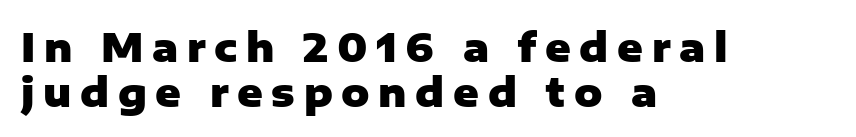
The image shows 39 px heavy sans-serif type, upright; set left-aligned, tight line spacing (1.15x), unusually wide letter spacing (+0.22 em), not underlined; low stroke contrast and a medium x-height.
